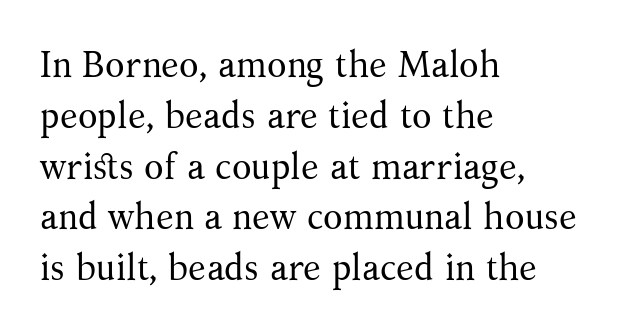
Q: Is the text bold? A: No.
Q: Is the text italic (slanted)? A: No, it is upright.
Q: Is the typeface a serif or a sans-serif typeface? A: Serif.
Q: Is the text underlined? A: No.
Q: How is the paragraph aligned? A: Left-aligned.
Q: Is the spacing between letters normal or unusually wide? A: Normal.
Q: Is the spacing between lines tight, normal or loose? A: Normal.
Q: Width (condensed, normal, or wide)? A: Normal.
Q: Stroke contrast? A: Medium.
Q: x-height? A: Medium.
Q: Monospaced? A: No.
